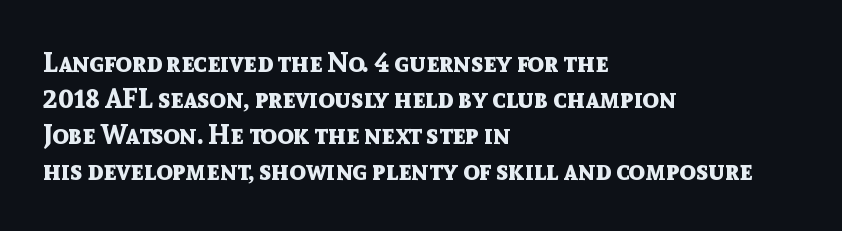
The image shows 27 px bold type, upright; set left-aligned, normal line spacing (1.33x), normal letter spacing, not underlined.
